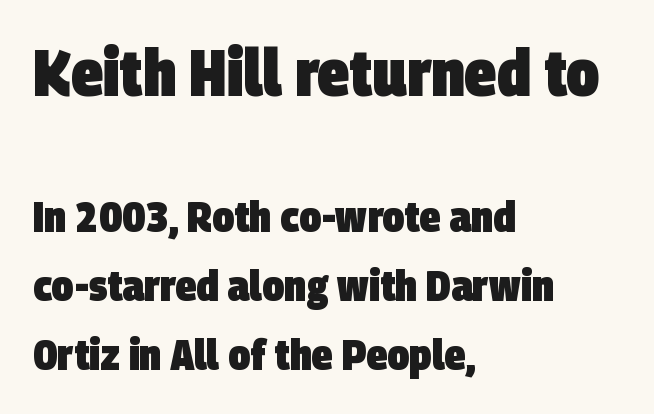
Rule under the text: the space is simply empty. Does the bottom block carry the larger type? No, the top block does. The letters advance in unequal steps, a hallmark of proportional type. The face used here has the dense, thick strokes of a bold.
